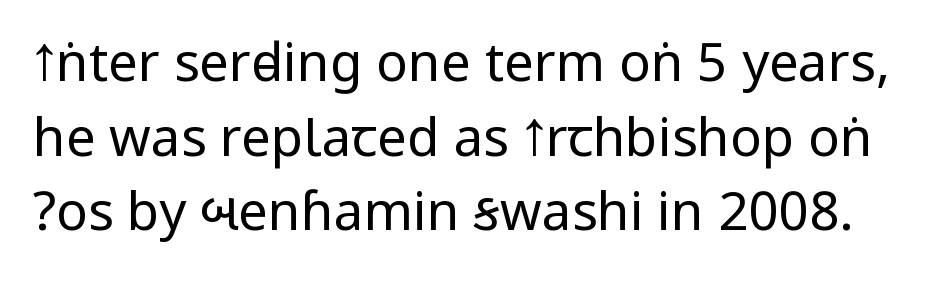
Q: Is the text bold? A: No.
Q: Is the text italic (slanted)? A: No, it is upright.
Q: Is the typeface a serif or a sans-serif typeface? A: Sans-serif.
Q: Is the text underlined? A: No.
Q: Is the spacing between letters normal or unusually wide? A: Normal.
Q: Is the spacing between lines tight, normal or loose? A: Normal.
Q: Width (condensed, normal, or wide)? A: Condensed.
Q: Stroke contrast? A: Low.
